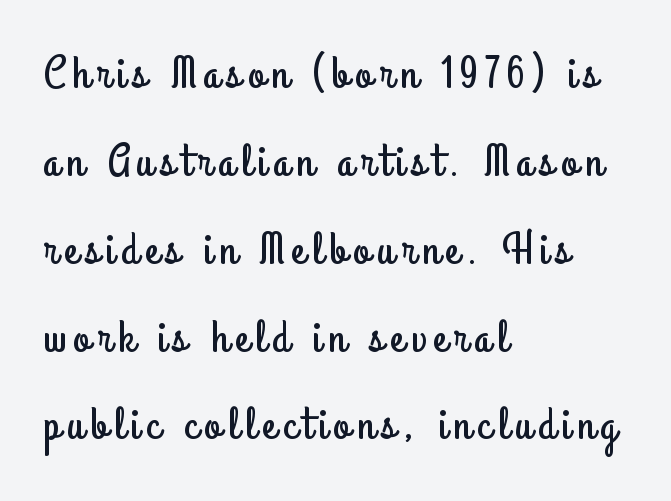
Line beginnings align vertically; line endings do not. The glyphs are unaccompanied by any horizontal stroke below them. Serif or sans? Sans — the stroke terminals are bare. Here the designer chose a conventional face with non-uniform glyph widths.
